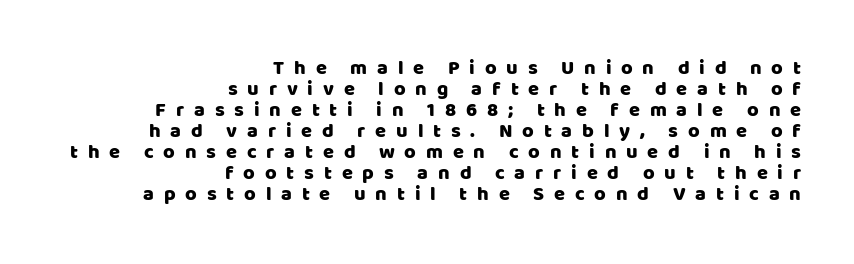
The area under the type is left untouched. Is the letter spacing exaggerated? Yes — the characters are pushed far apart. The line-height multiplier appears low, near solid setting. Where is the straight margin? On the right. The lettering stays uniformly vertical, giving the passage a roman look.
